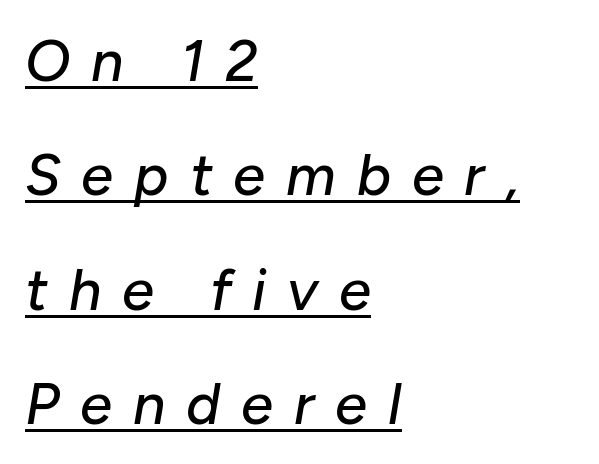
The image shows 58 px text type, italic (leaning right); set left-aligned, loose line spacing (1.97x), unusually wide letter spacing (+0.36 em), underlined; low stroke contrast and a medium x-height.
